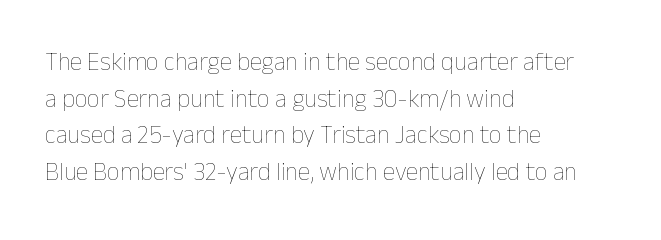
{"italic": "no", "bold": "no", "underline": "no", "align": "left", "line_spacing": "normal", "line_spacing_ratio": 1.47, "letter_spacing": "normal", "letter_spacing_em": 0.0, "glyph_px": 25}
